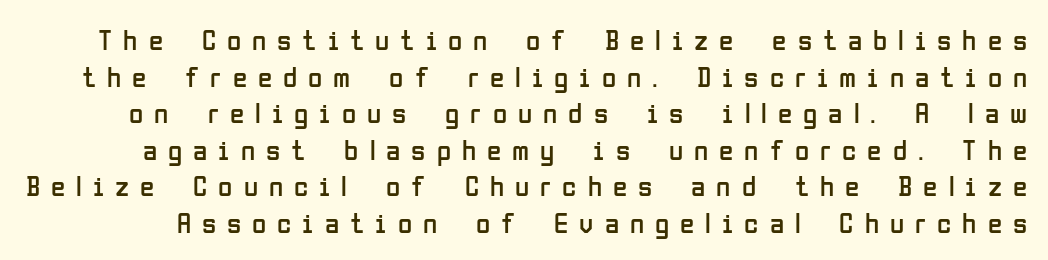
The image shows 29 px regular-weight, condensed sans-serif type, upright; set normal line spacing (1.26x), unusually wide letter spacing (+0.38 em), not underlined; low stroke contrast and a medium x-height.
